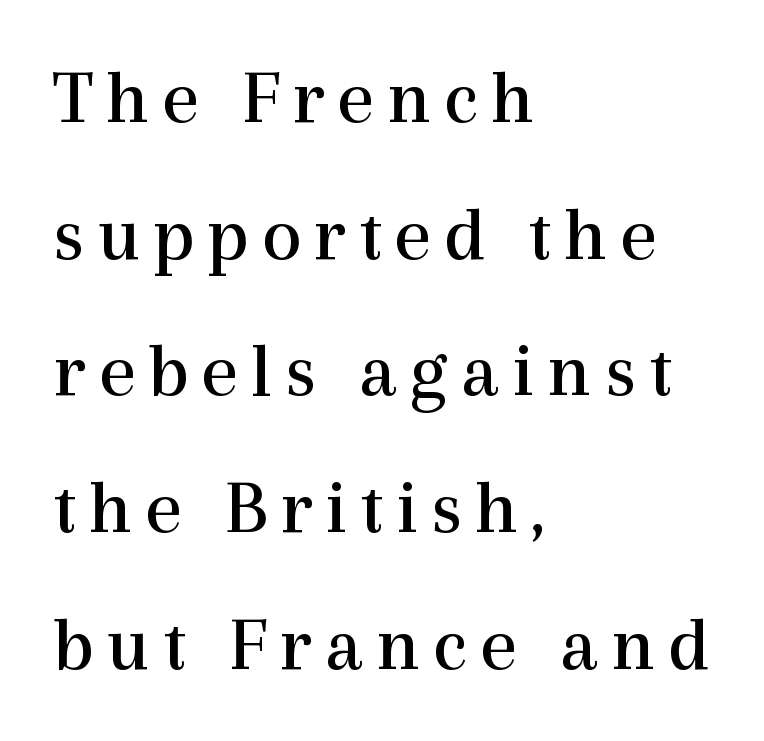
Q: Is the text bold? A: No.
Q: Is the text italic (slanted)? A: No, it is upright.
Q: Is the typeface a serif or a sans-serif typeface? A: Serif.
Q: Is the text underlined? A: No.
Q: How is the paragraph aligned? A: Left-aligned.
Q: Width (condensed, normal, or wide)? A: Normal.
Q: x-height? A: Medium.
Q: Monospaced? A: No.
